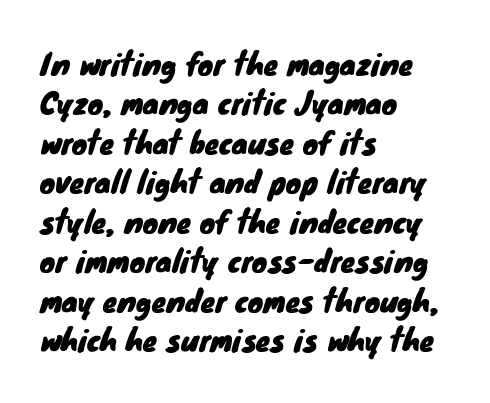
Q: Is the typeface a serif or a sans-serif typeface? A: Sans-serif.
Q: Is the text underlined? A: No.
Q: How is the paragraph aligned? A: Left-aligned.
Q: Is the spacing between letters normal or unusually wide? A: Normal.
Q: Is the spacing between lines tight, normal or loose? A: Normal.
Q: Width (condensed, normal, or wide)? A: Normal.
Q: Stroke contrast? A: Low.
Q: x-height? A: Small.
Q: Monospaced? A: No.
